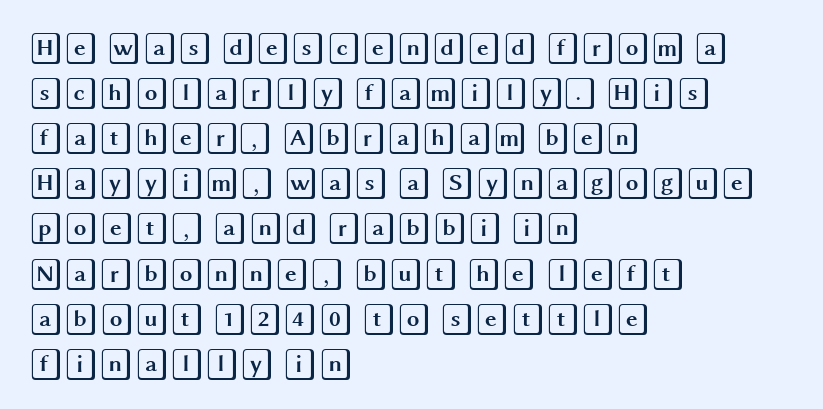
The image shows 32 px wide type, upright; set left-aligned, normal line spacing (1.41x), normal letter spacing, not underlined; a large x-height.
